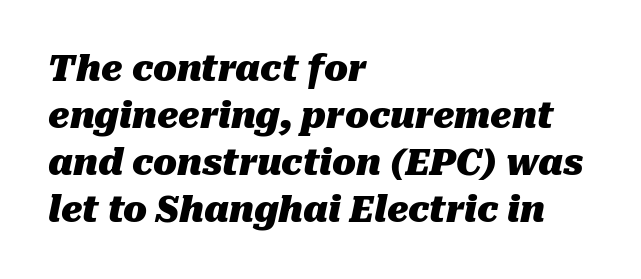
The image shows 35 px heavy type, italic (leaning right); set left-aligned, normal line spacing (1.34x), normal letter spacing, not underlined; medium stroke contrast and a medium x-height.
